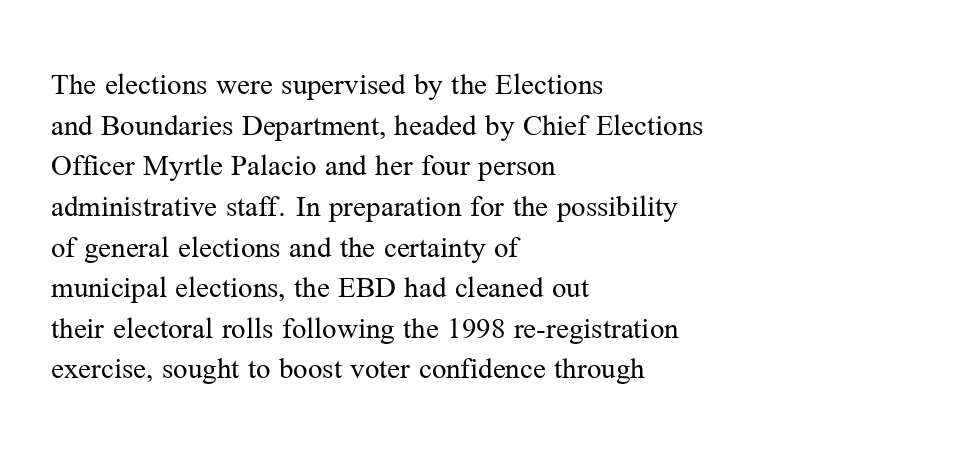
{"serif": "yes", "italic": "no", "bold": "no", "weight": "regular", "width": "normal", "stroke_contrast": "medium", "x_height": "medium", "monospaced": "no", "underline": "no", "align": "left", "line_spacing": "normal", "line_spacing_ratio": 1.27, "letter_spacing": "normal", "letter_spacing_em": 0.0, "glyph_px": 32}
